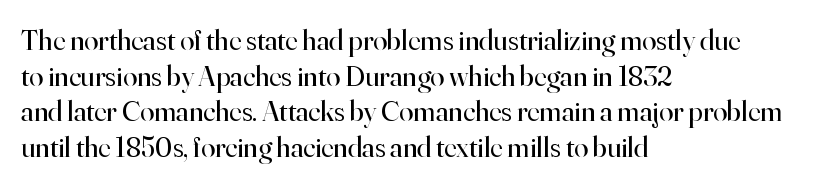
{"serif": "yes", "italic": "no", "bold": "no", "weight": "regular", "width": "normal", "stroke_contrast": "high", "x_height": "small", "monospaced": "no", "underline": "no", "align": "left", "line_spacing_ratio": 1.23, "letter_spacing": "normal", "letter_spacing_em": 0.0, "glyph_px": 29}
